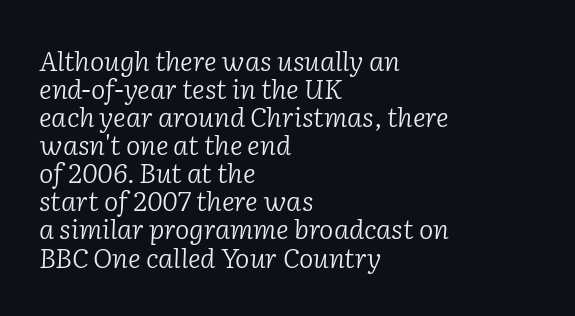
Each row of text sits above clean, open space. In terms of letterspacing, this is plain default setting. The compositor pushed each line to the left boundary. The block of text is dense from top to bottom, with scant space between rows.
